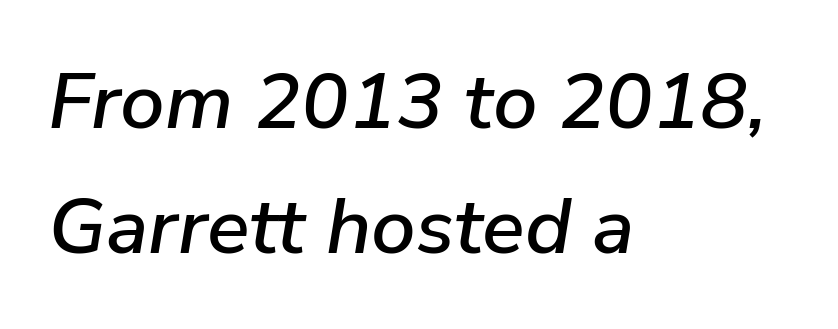
Q: Is the text italic (slanted)? A: Yes, it leans right by about 9 degrees.
Q: Is the text underlined? A: No.
Q: How is the paragraph aligned? A: Left-aligned.
Q: Is the spacing between letters normal or unusually wide? A: Normal.
Q: Is the spacing between lines tight, normal or loose? A: Normal.
Q: Width (condensed, normal, or wide)? A: Normal.
Q: Stroke contrast? A: Low.
Q: x-height? A: Medium.
Q: Monospaced? A: No.
